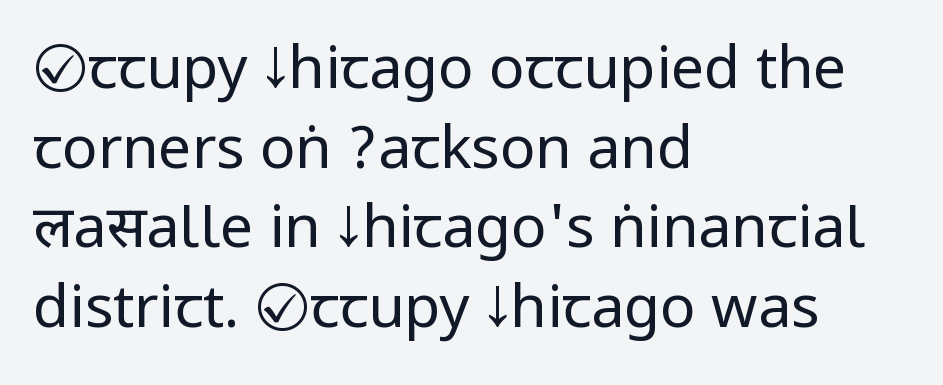
{"serif": "no", "italic": "no", "bold": "no", "weight": "regular", "width": "condensed", "stroke_contrast": "low", "underline": "no", "align": "left", "line_spacing": "normal", "line_spacing_ratio": 1.35, "letter_spacing": "normal", "letter_spacing_em": 0.0, "glyph_px": 59}
